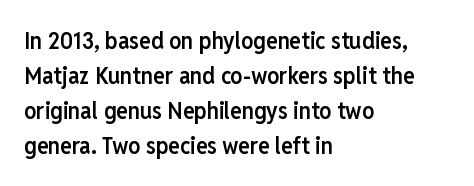
Q: Is the text bold? A: Semi-bold.
Q: Is the text italic (slanted)? A: No, it is upright.
Q: Is the text underlined? A: No.
Q: How is the paragraph aligned? A: Left-aligned.
Q: Is the spacing between letters normal or unusually wide? A: Normal.
Q: Is the spacing between lines tight, normal or loose? A: Normal.
